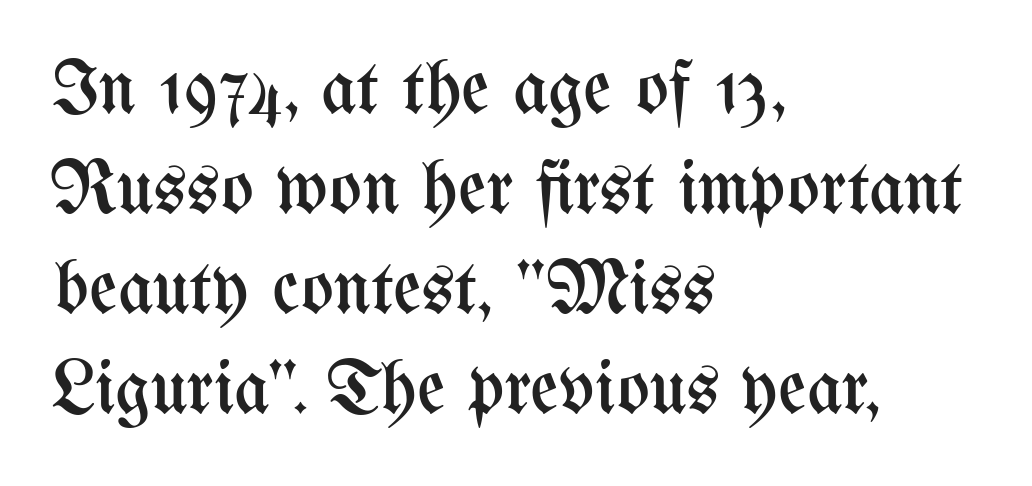
{"italic": "no", "bold": "no", "weight": "regular", "width": "condensed", "stroke_contrast": "medium", "x_height": "medium", "monospaced": "no", "underline": "no", "align": "left", "line_spacing": "normal", "line_spacing_ratio": 1.3, "letter_spacing": "normal", "letter_spacing_em": 0.0, "glyph_px": 77}
